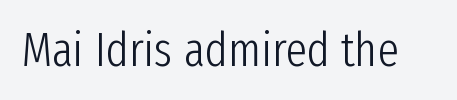
Q: Is the text bold? A: No.
Q: Is the text italic (slanted)? A: No, it is upright.
Q: Is the typeface a serif or a sans-serif typeface? A: Sans-serif.
Q: Is the text underlined? A: No.
Q: Is the spacing between letters normal or unusually wide? A: Normal.
Q: Width (condensed, normal, or wide)? A: Condensed.
Q: Stroke contrast? A: Low.
Q: x-height? A: Medium.
Q: Monospaced? A: No.
